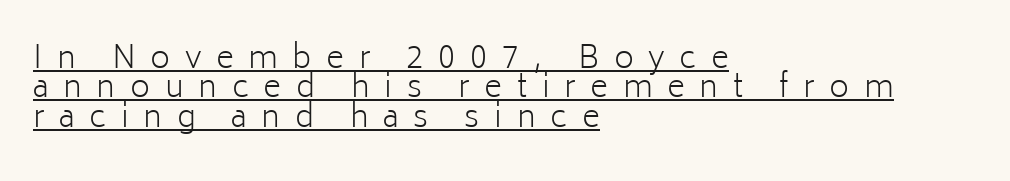
Q: Is the text bold? A: No.
Q: Is the text italic (slanted)? A: No, it is upright.
Q: Is the typeface a serif or a sans-serif typeface? A: Sans-serif.
Q: Is the text underlined? A: Yes.
Q: How is the paragraph aligned? A: Left-aligned.
Q: Is the spacing between letters normal or unusually wide? A: Unusually wide.
Q: Is the spacing between lines tight, normal or loose? A: Tight.
Q: Width (condensed, normal, or wide)? A: Normal.
Q: Stroke contrast? A: Low.
Q: x-height? A: Medium.
Q: Monospaced? A: No.
